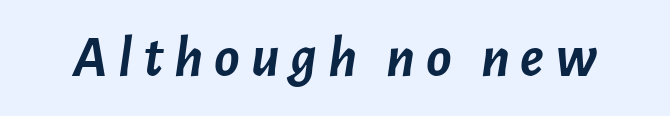
Weight: bold. Beneath every word, the page is bare. Quick note: italic. Is this a fixed-width face? No — the glyphs have proportional, varying widths.
